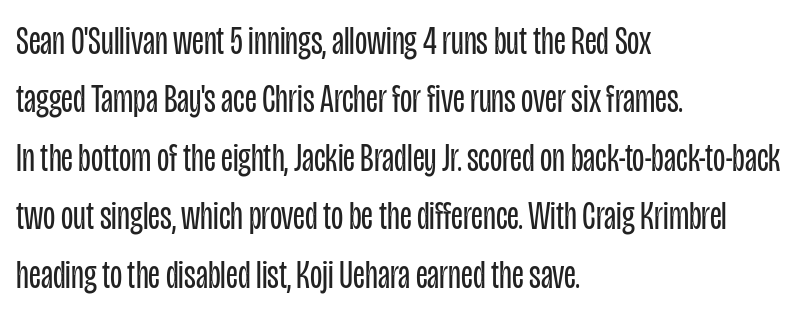
The image shows 40 px regular-weight, condensed sans-serif type, upright; set left-aligned, normal line spacing (1.46x), normal letter spacing, not underlined; low stroke contrast and a large x-height.
